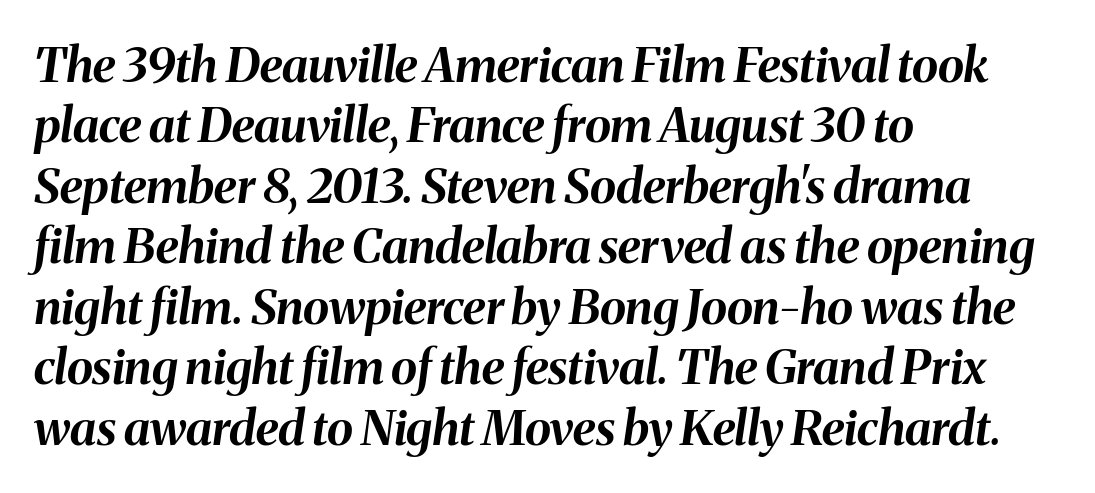
{"italic": "yes", "lean": "right", "slant_degrees": 8, "bold": "yes", "weight": "bold", "width": "normal", "stroke_contrast": "medium", "x_height": "medium", "monospaced": "no", "underline": "no", "align": "left", "line_spacing": "normal", "line_spacing_ratio": 1.26, "letter_spacing": "normal", "letter_spacing_em": 0.0, "glyph_px": 48}
